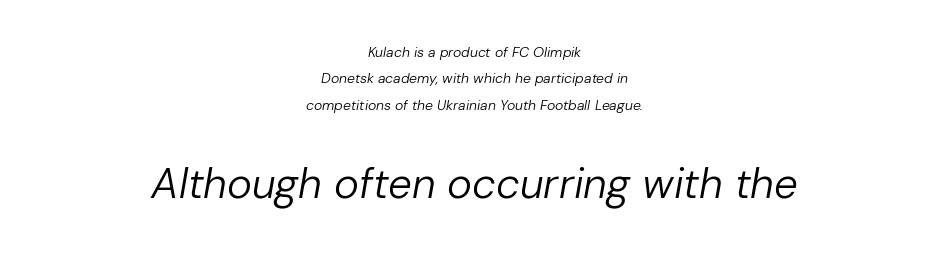
The image shows 42 px regular-weight type, italic (leaning right); set centered, line spacing 1.89x, normal letter spacing, not underlined; the second (bottom) block is 3.0x larger; low stroke contrast and a medium x-height.
